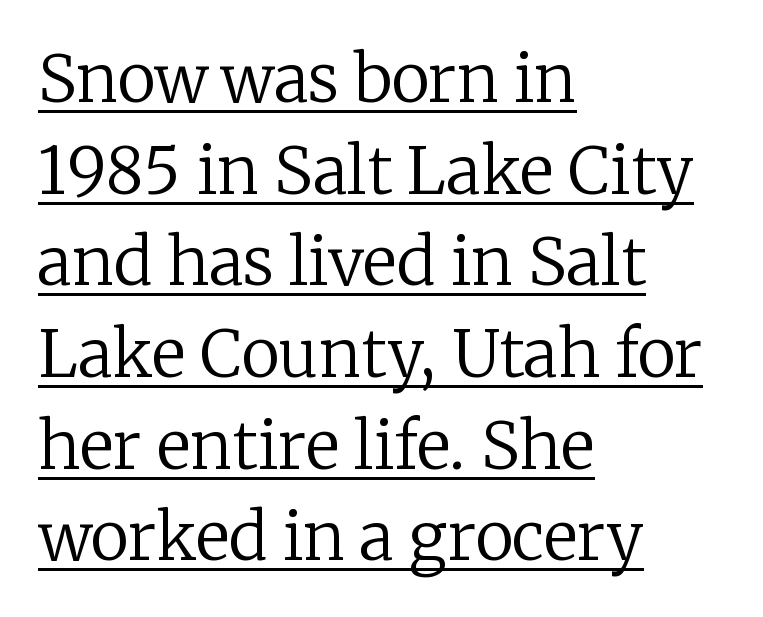
The image shows 65 px regular-weight serif type, upright; set left-aligned, normal line spacing (1.41x), normal letter spacing, underlined; low stroke contrast and a medium x-height.
